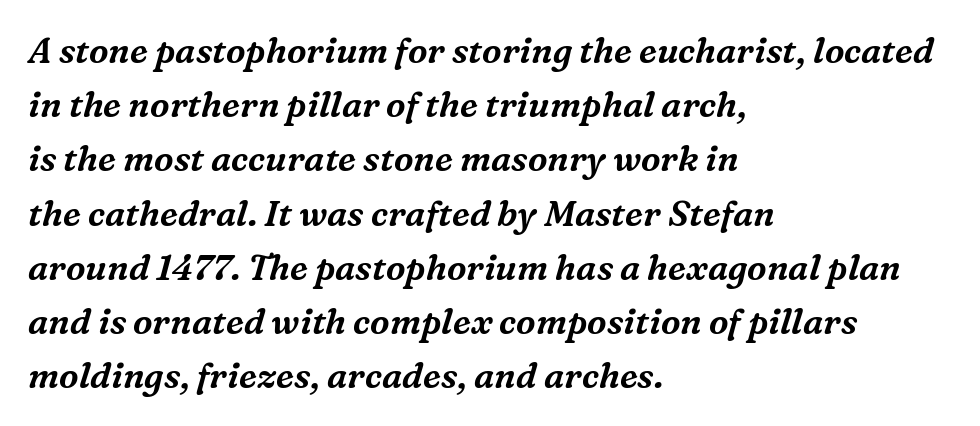
{"serif": "yes", "italic": "yes", "lean": "right", "slant_degrees": 16, "width": "normal", "stroke_contrast": "medium", "x_height": "medium", "monospaced": "no", "underline": "no", "align": "left", "line_spacing": "normal", "line_spacing_ratio": 1.55, "letter_spacing": "normal", "letter_spacing_em": 0.0, "glyph_px": 35}
